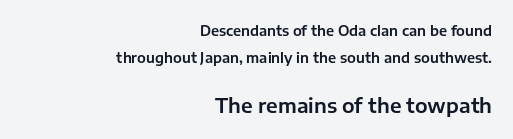
Q: Is the text italic (slanted)? A: No, it is upright.
Q: Is the text underlined? A: No.
Q: How is the paragraph aligned? A: Right-aligned.
Q: Is the spacing between letters normal or unusually wide? A: Normal.
Q: Is the spacing between lines tight, normal or loose? A: Loose.
Q: Which block of text is set in a larger size, the first (top) or the second (bottom)? A: The second (bottom) one.
